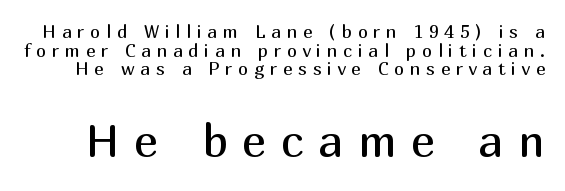
{"serif": "no", "italic": "no", "bold": "no", "weight": "regular", "width": "normal", "stroke_contrast": "medium", "x_height": "medium", "monospaced": "no", "underline": "no", "line_spacing": "tight", "line_spacing_ratio": 1.03, "letter_spacing": "wide", "letter_spacing_em": 0.32, "larger_block": "second", "size_ratio": 2.56, "glyph_px": 46}
